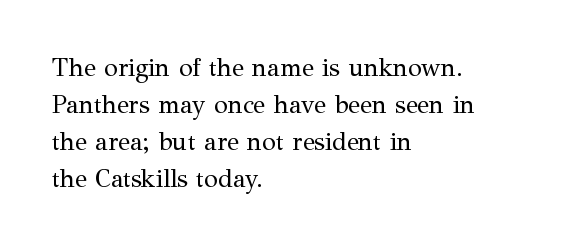
The image shows 25 px text type, upright; set left-aligned, normal line spacing (1.48x), normal letter spacing, not underlined.
